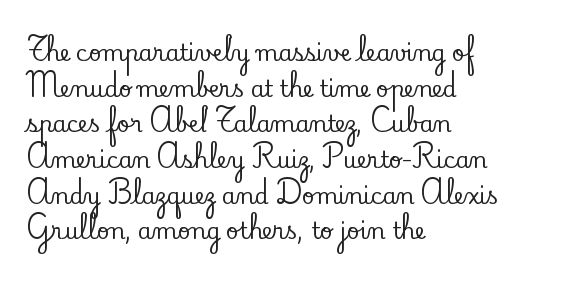
The tracking reads as untouched default to a designer's eye. Each line starts at the same left margin while the right side varies. The leading is moderate, giving the passage an even texture. This is the regular roman posture of the typeface.
